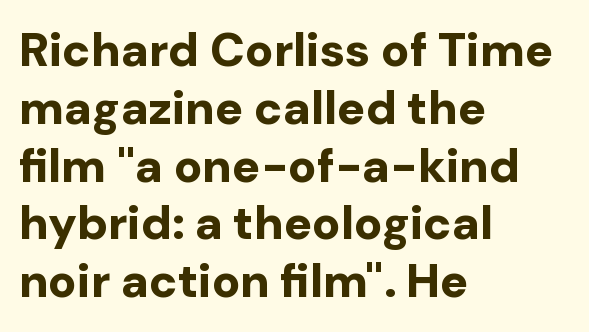
The image shows 47 px bold sans-serif type, upright; set left-aligned, line spacing 1.23x, normal letter spacing, not underlined; low stroke contrast and a medium x-height.
